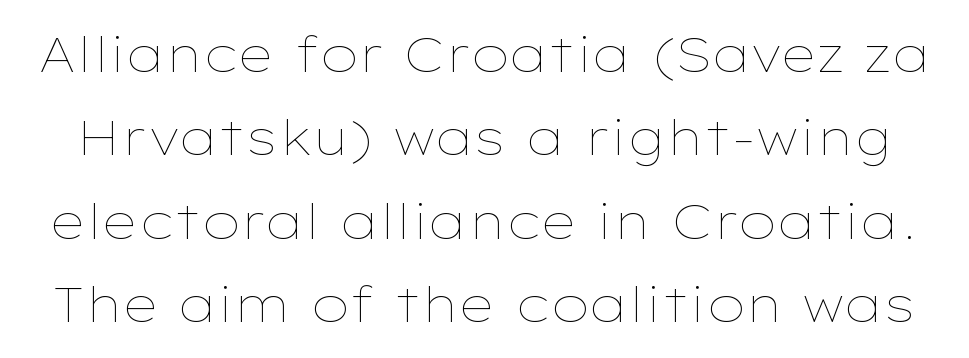
Is the stroke heavy? The answer is a plain regular-or-lighter. Check the space under the baseline: it is left empty. How are the letters spaced? Ordinarily, with no added tracking. Notice how descenders clear the ascenders below comfortably — that's standard leading. A roman cut, with each character standing at attention. These lines are rendered in a variable-pitch font.
